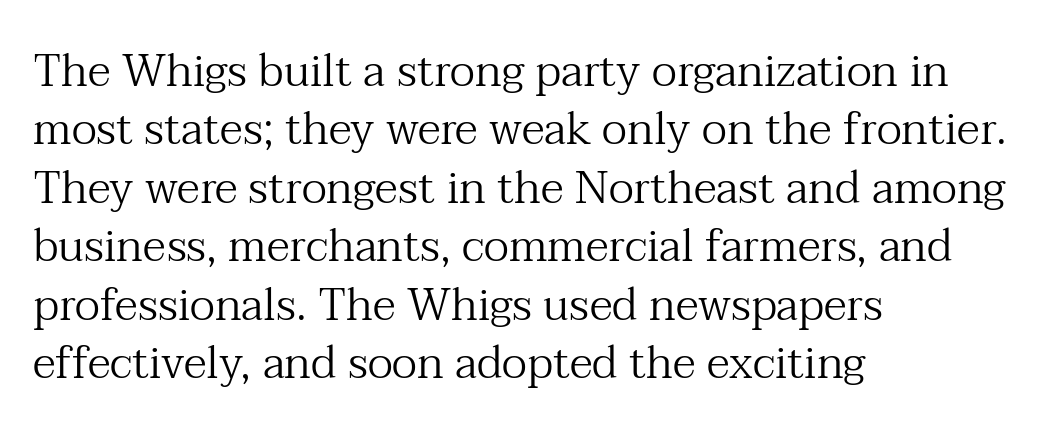
The image shows 45 px regular-weight serif type, upright; set left-aligned, normal line spacing (1.3x), normal letter spacing, not underlined; medium stroke contrast and a medium x-height.
